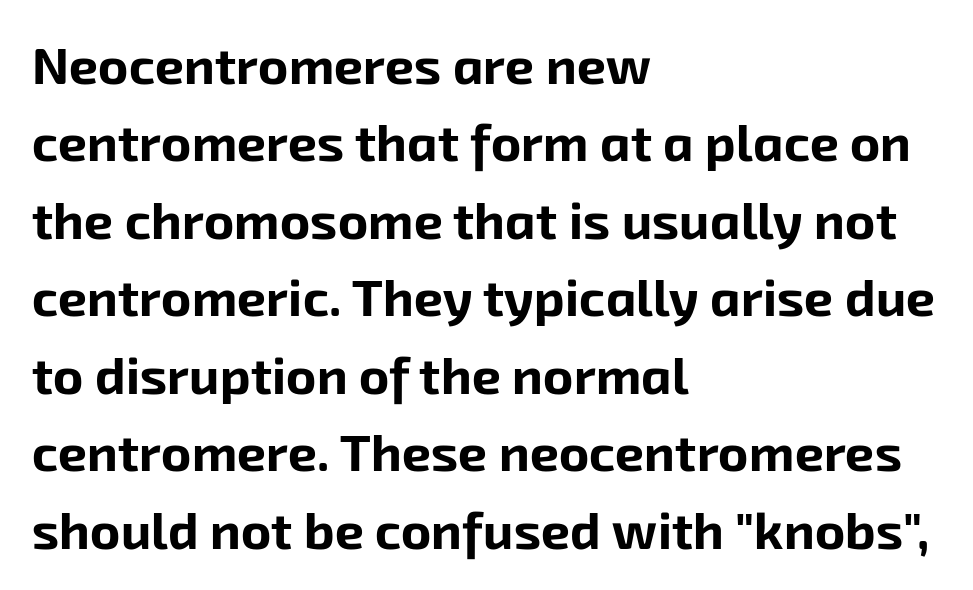
Q: Is the text bold? A: Yes.
Q: Is the typeface a serif or a sans-serif typeface? A: Sans-serif.
Q: Is the text underlined? A: No.
Q: How is the paragraph aligned? A: Left-aligned.
Q: Is the spacing between letters normal or unusually wide? A: Normal.
Q: Is the spacing between lines tight, normal or loose? A: Normal.
Q: Width (condensed, normal, or wide)? A: Normal.
Q: Stroke contrast? A: Low.
Q: x-height? A: Medium.
Q: Monospaced? A: No.
